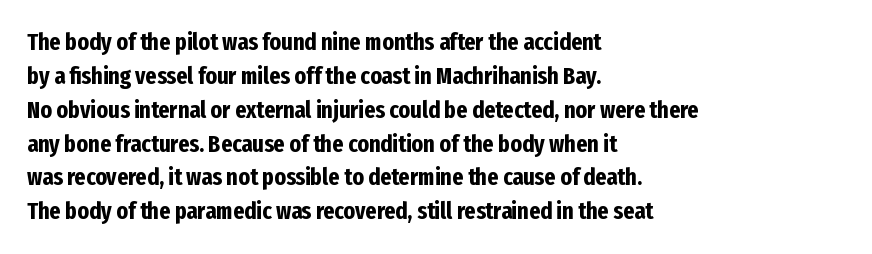
Q: Is the text bold? A: Yes.
Q: Is the text italic (slanted)? A: No, it is upright.
Q: Is the text underlined? A: No.
Q: How is the paragraph aligned? A: Left-aligned.
Q: Is the spacing between letters normal or unusually wide? A: Normal.
Q: Is the spacing between lines tight, normal or loose? A: Normal.
